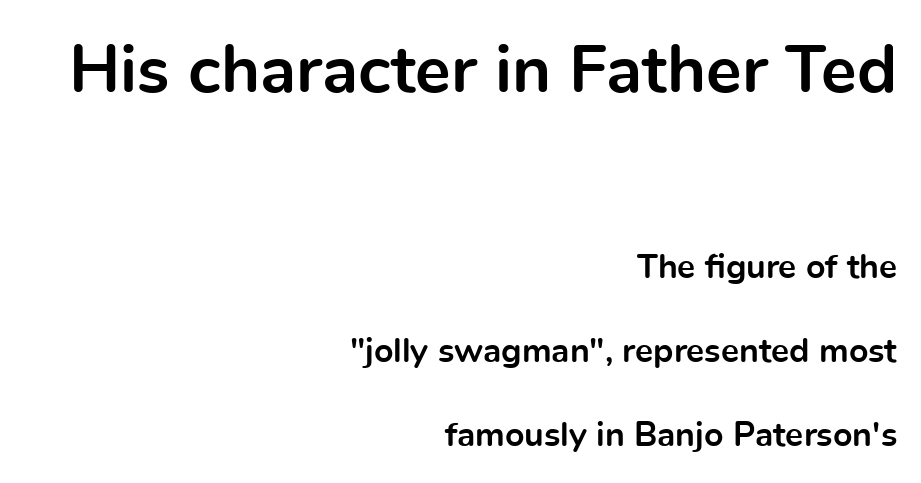
{"serif": "no", "italic": "no", "bold": "yes", "weight": "bold", "width": "normal", "x_height": "medium", "monospaced": "no", "underline": "no", "align": "right", "line_spacing": "loose", "line_spacing_ratio": 2.47, "letter_spacing": "normal", "letter_spacing_em": 0.0, "larger_block": "first", "size_ratio": 1.97, "glyph_px": 67}
